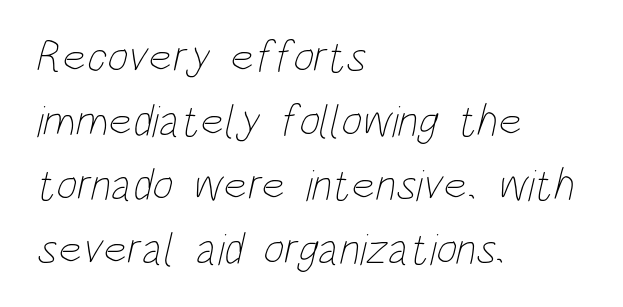
One glance says typical: line gaps are just what's usual. Looks like regular typesetting: each glyph gets only the width it needs. Look at the tracking — it's just the regular setting, nothing added. Descenders are the only things crossing below the line. Ink coverage per letter is moderate at most. Alignment: flush left.
